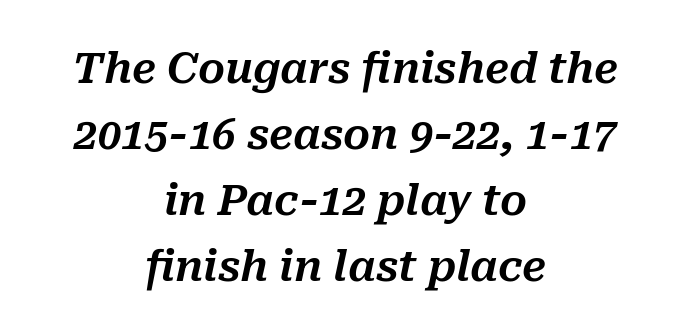
Q: Is the text italic (slanted)? A: Yes, it leans right by about 10 degrees.
Q: Is the text underlined? A: No.
Q: How is the paragraph aligned? A: Centered.
Q: Is the spacing between letters normal or unusually wide? A: Normal.
Q: Is the spacing between lines tight, normal or loose? A: Normal.
Q: Width (condensed, normal, or wide)? A: Normal.
Q: Stroke contrast? A: Medium.
Q: x-height? A: Medium.
Q: Monospaced? A: No.
